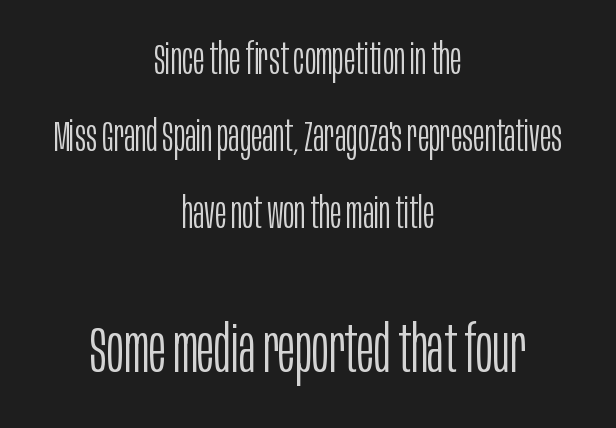
The specimen omits any rule beneath the text block's lines. The rendering enlarges the type as you move from the upper chunk to the lower. Layout note: lines centered. Posture: upright roman.
